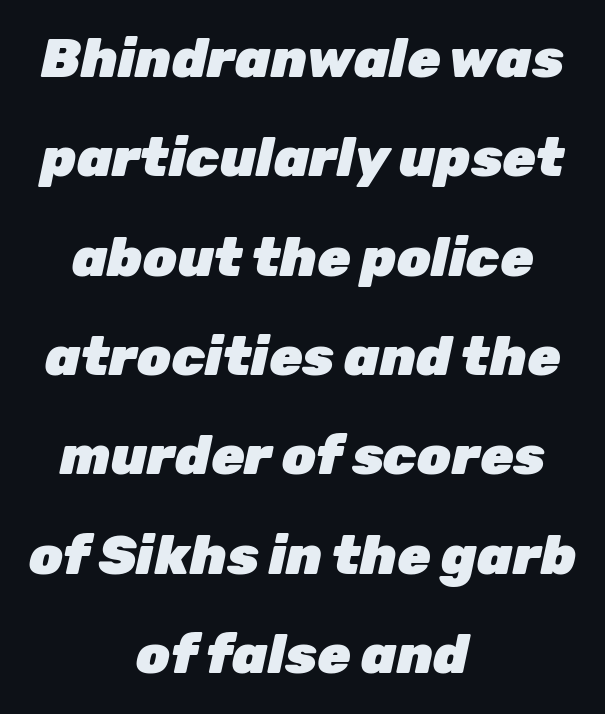
Q: Is the text bold? A: Yes.
Q: Is the text italic (slanted)? A: Yes, it leans right by about 12 degrees.
Q: Is the text underlined? A: No.
Q: How is the paragraph aligned? A: Centered.
Q: Is the spacing between letters normal or unusually wide? A: Normal.
Q: Width (condensed, normal, or wide)? A: Normal.
Q: Stroke contrast? A: Low.
Q: x-height? A: Medium.
Q: Monospaced? A: No.
